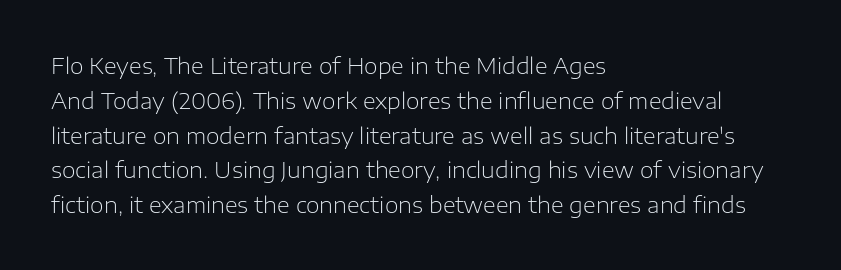
All the whitespace from short lines collects on the right. No extra tracking has been applied to these lines. Characters remain perfectly vertical along every line. The space beneath each line is pristine and unruled. Vertical stems look standard width or narrower in stroke.
